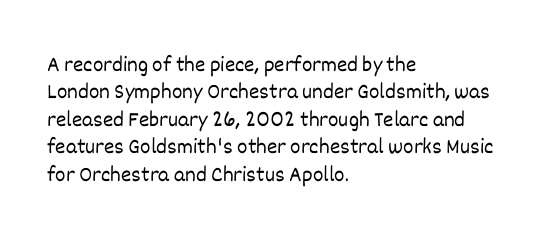
Q: Is the text bold? A: No.
Q: Is the text italic (slanted)? A: No, it is upright.
Q: Is the text underlined? A: No.
Q: How is the paragraph aligned? A: Left-aligned.
Q: Is the spacing between letters normal or unusually wide? A: Normal.
Q: Is the spacing between lines tight, normal or loose? A: Normal.
